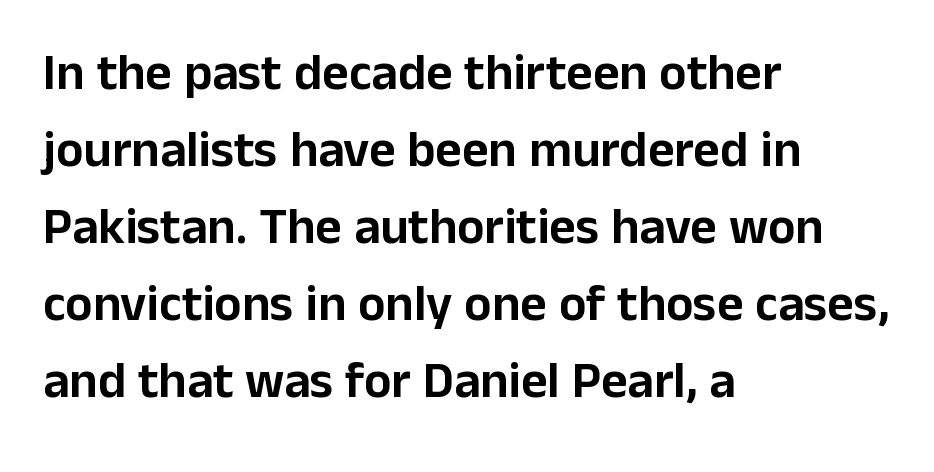
{"serif": "no", "italic": "no", "width": "normal", "stroke_contrast": "low", "x_height": "medium", "monospaced": "no", "underline": "no", "align": "left", "line_spacing": "normal", "line_spacing_ratio": 1.51, "letter_spacing": "normal", "letter_spacing_em": 0.0, "glyph_px": 51}
